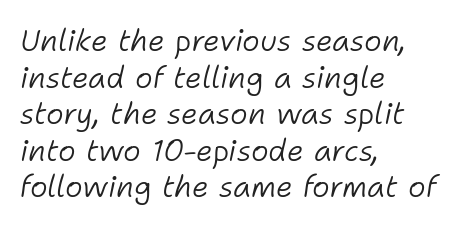
The glyphs look as if they've been sheared to an angle. A quiet, ordinary-to-light weight characterises the typeface. Underline: absent. The face used here is proportionally spaced, like ordinary book or web type.
